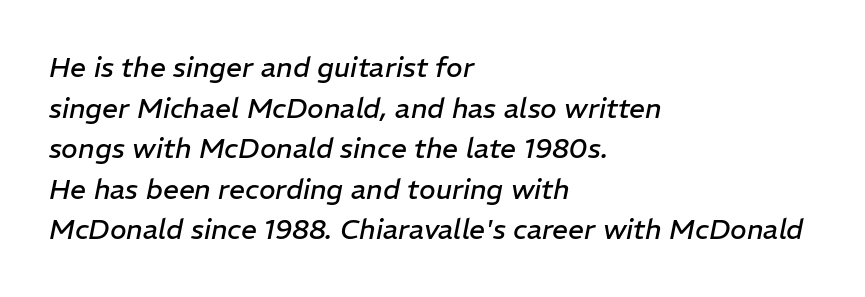
The image shows 28 px regular-weight type, italic (leaning right); set left-aligned, normal line spacing (1.45x), normal letter spacing, not underlined; low stroke contrast and a medium x-height.
